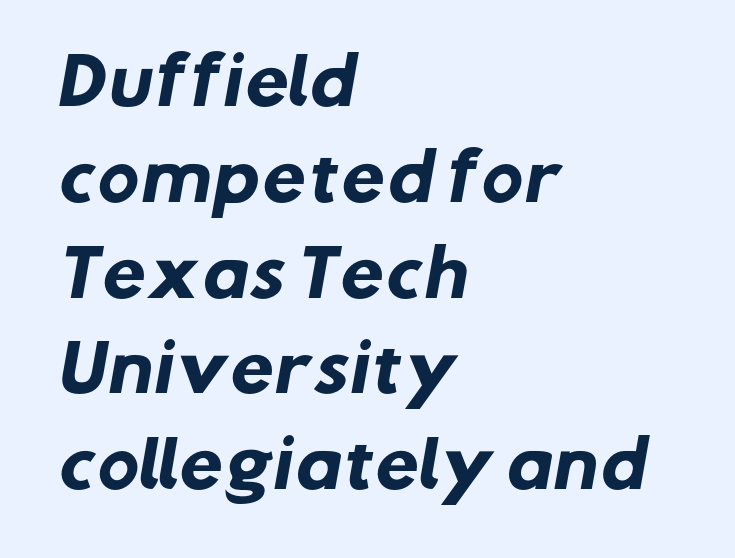
{"serif": "no", "bold": "yes", "weight": "heavy", "width": "normal", "stroke_contrast": "low", "x_height": "medium", "monospaced": "no", "underline": "no", "align": "left", "line_spacing": "normal", "line_spacing_ratio": 1.52, "letter_spacing": "normal", "letter_spacing_em": 0.0, "glyph_px": 63}
